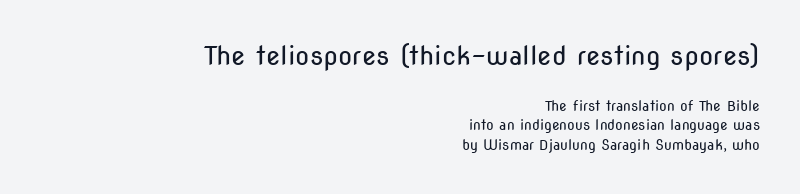
{"italic": "no", "bold": "no", "underline": "no", "align": "right", "line_spacing": "normal", "line_spacing_ratio": 1.39, "letter_spacing": "normal", "letter_spacing_em": 0.0, "larger_block": "first", "size_ratio": 1.86, "glyph_px": 26}
